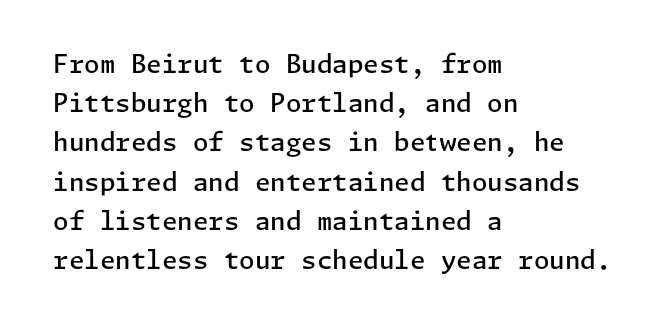
The image shows 25 px text type, upright; set left-aligned, normal line spacing (1.57x), normal letter spacing, not underlined.
